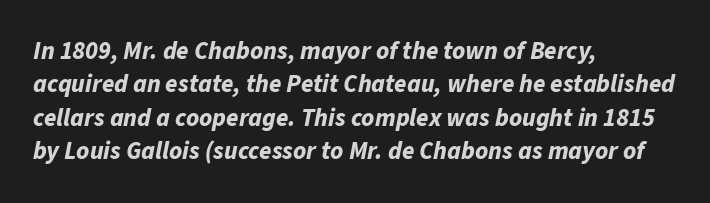
You could call the tracking neutral — neither tight nor loose. Look at the stroke-to-counter ratio: heavy, a bold. Normally led — the rows are evenly, conventionally spaced. The passage is arranged the way most books set body copy — flush left.
